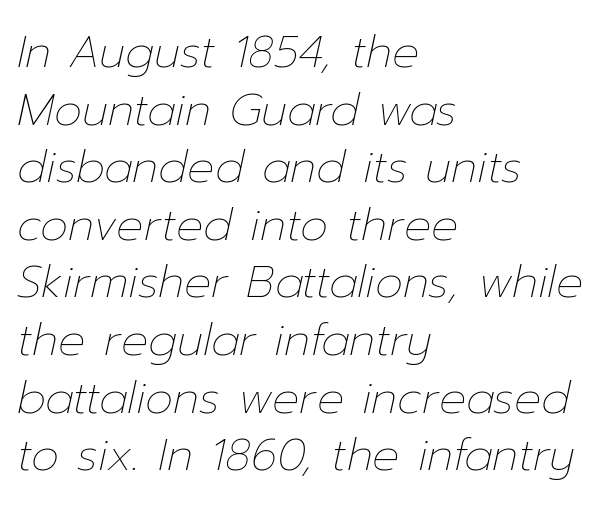
If you drew a line through each stem, it would be angled. Honestly, the row spacing looks completely unremarkable. Leftover space on each line is placed entirely after the last word. Glyph-to-glyph distance matches everyday printed text.
